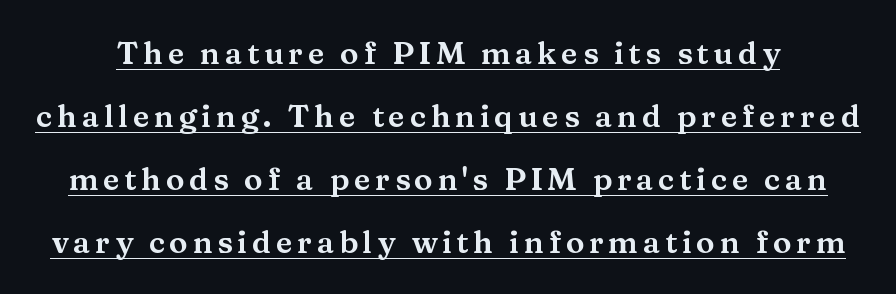
The image shows 31 px wide serif type, upright; set loose line spacing (2.03x), underlined; medium stroke contrast and a medium x-height.
